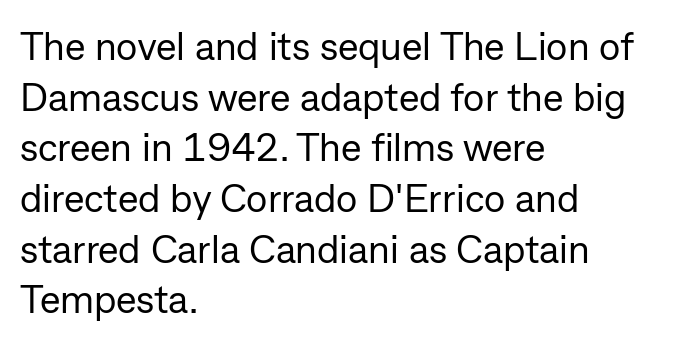
{"serif": "no", "italic": "no", "bold": "no", "weight": "regular", "width": "normal", "stroke_contrast": "low", "x_height": "medium", "monospaced": "no", "underline": "no", "align": "left", "line_spacing": "normal", "line_spacing_ratio": 1.3, "letter_spacing": "normal", "letter_spacing_em": 0.0, "glyph_px": 39}
